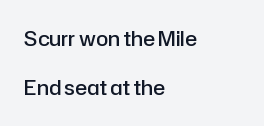
Underline: absent. Posture: upright roman. Characters follow at the spacing the type designer built in. The line-height multiplier appears high, well above default.
